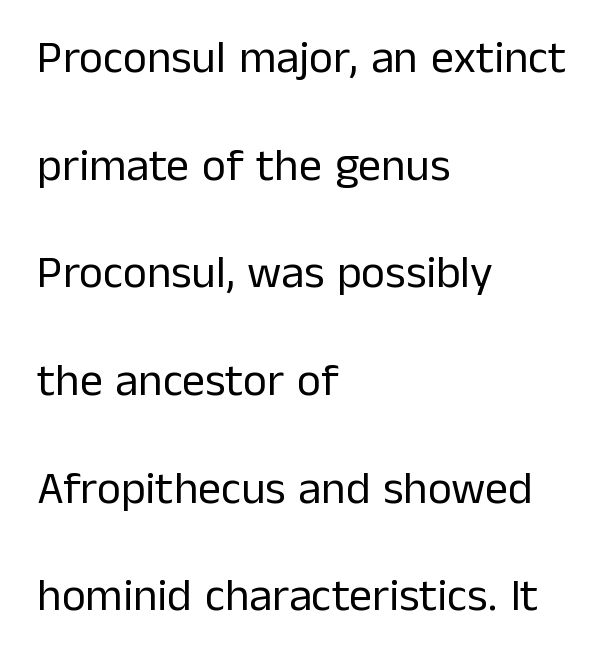
Short note: letters normally spaced. Think of a printed novel: that variable character pitch is what you see here. Plain, unruled lines of type. A typesetter would mark this as roman, not italic. The vertical gap from one line to the next is large.
